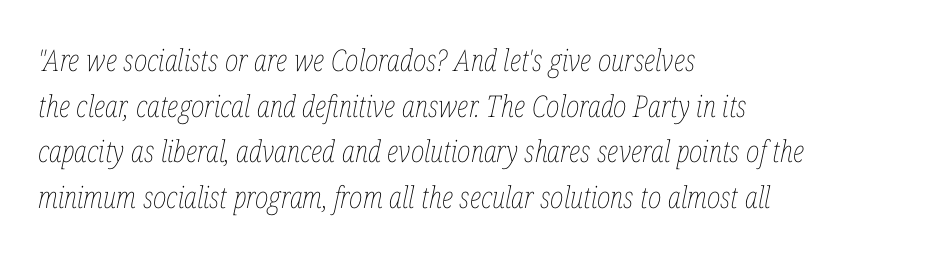
{"italic": "yes", "lean": "right", "slant_degrees": 12, "bold": "no", "weight": "thin", "width": "condensed", "stroke_contrast": "low", "x_height": "medium", "monospaced": "no", "underline": "no", "align": "left", "line_spacing": "normal", "line_spacing_ratio": 1.52, "letter_spacing": "normal", "letter_spacing_em": 0.0, "glyph_px": 30}
